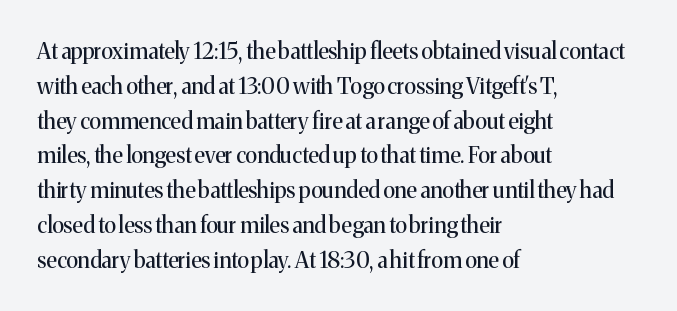
The image shows 22 px text type, upright; set left-aligned, normal line spacing (1.58x), normal letter spacing, not underlined.
